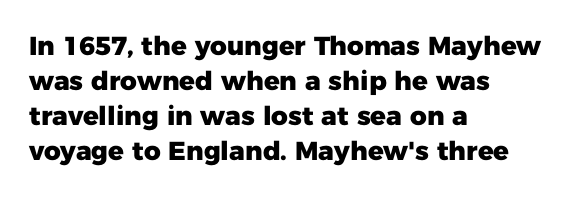
The image shows 26 px bold type, upright; set left-aligned, normal line spacing (1.35x), normal letter spacing, not underlined.
